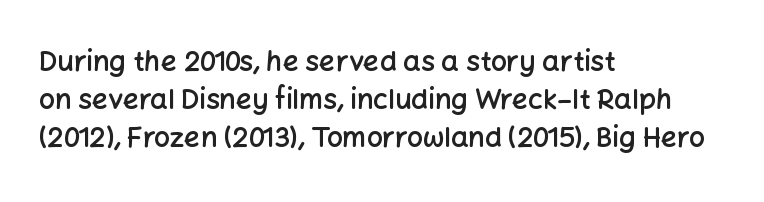
Rows of type keep a routine distance in the vertical direction. You could call the tracking neutral — neither tight nor loose. Leftover space on each line is placed entirely after the last word. Letterform terminals end flat and unadorned throughout the passage.
